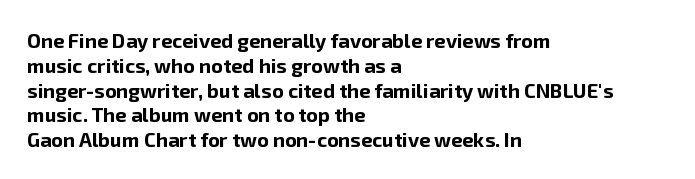
{"italic": "no", "bold": "yes", "underline": "no", "align": "left", "line_spacing_ratio": 1.24, "letter_spacing": "normal", "letter_spacing_em": 0.0, "glyph_px": 20}
